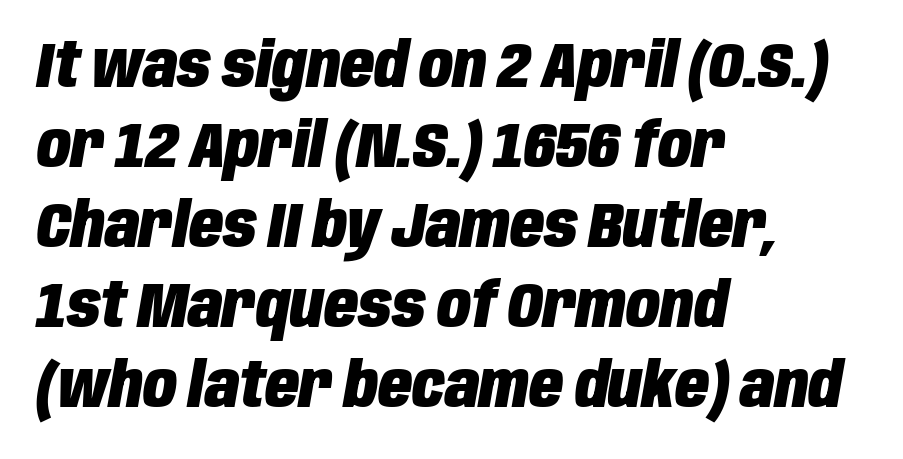
Q: Is the text bold? A: Yes.
Q: Is the text italic (slanted)? A: Yes, it leans right by about 10 degrees.
Q: Is the text underlined? A: No.
Q: How is the paragraph aligned? A: Left-aligned.
Q: Is the spacing between letters normal or unusually wide? A: Normal.
Q: Is the spacing between lines tight, normal or loose? A: Normal.
Q: Width (condensed, normal, or wide)? A: Condensed.
Q: Stroke contrast? A: Low.
Q: x-height? A: Large.
Q: Monospaced? A: No.
